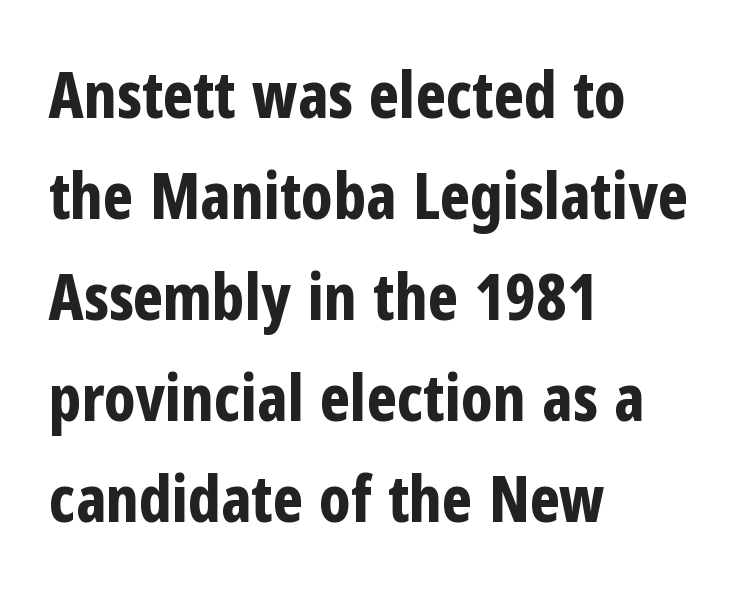
The image shows 64 px bold, condensed sans-serif type, upright; set left-aligned, normal line spacing (1.58x), normal letter spacing, not underlined; low stroke contrast and a medium x-height.
